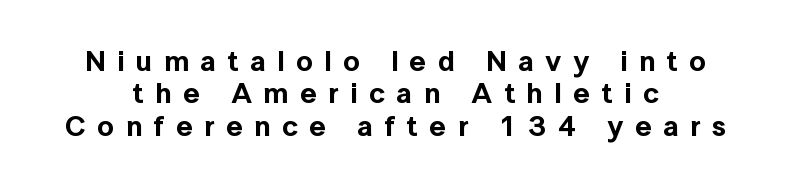
The passage shown has open, widely tracked lettering throughout. A typesetter would call this proportional, since set widths differ per character. Caption: multi-line text, centered on the measure. Bare-footed words on every line. Note: no serifs on the glyphs.
